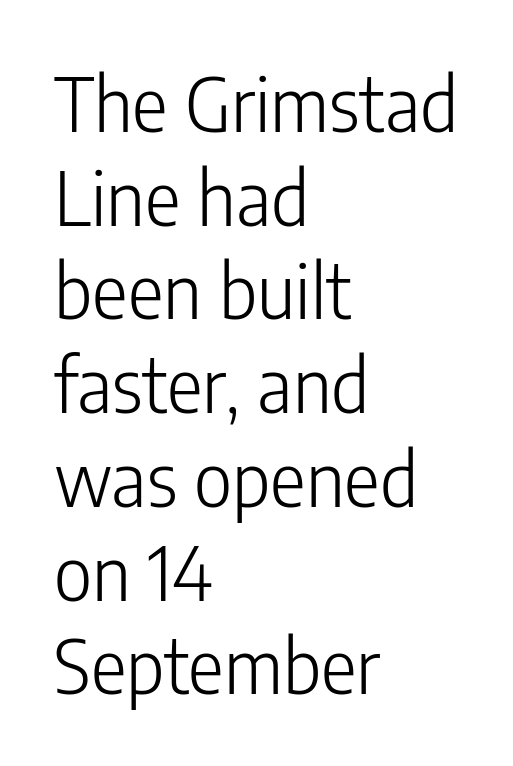
The image shows 75 px light, condensed sans-serif type, upright; set left-aligned, normal line spacing (1.25x), normal letter spacing, not underlined; low stroke contrast and a medium x-height.
